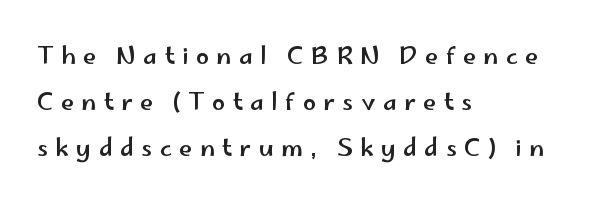
The image shows 24 px text type, upright; set left-aligned, loose line spacing (1.92x), unusually wide letter spacing (+0.3 em), not underlined.
